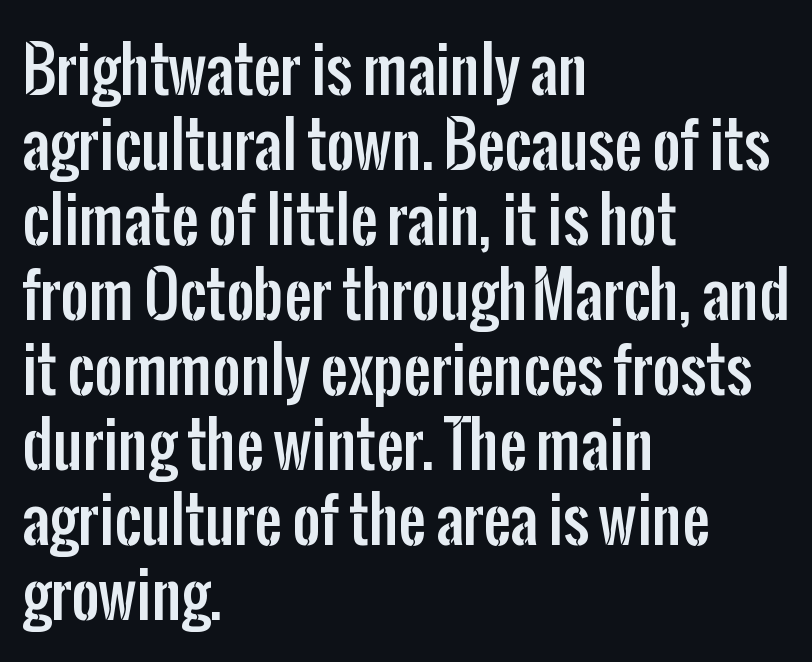
The image shows 61 px condensed sans-serif type, upright; set left-aligned, line spacing 1.23x, normal letter spacing, not underlined; low stroke contrast and a medium x-height.
